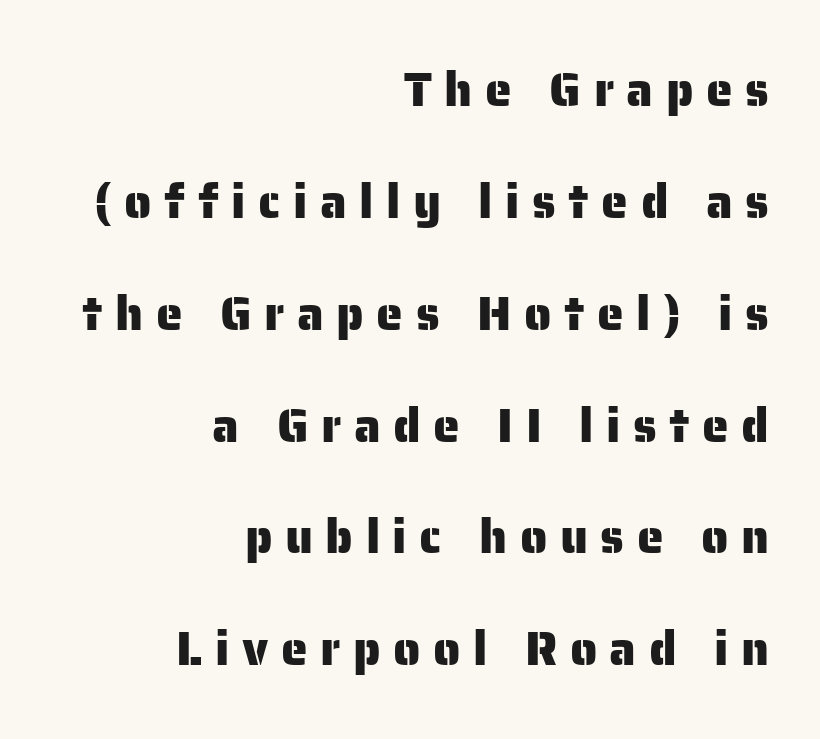
The paragraph has a hard right edge and a soft left edge. Do the letters lean? They stand straight. Descender tails drop into unmarked territory. Does the leading feel generous? Absolutely, it's lavish.
